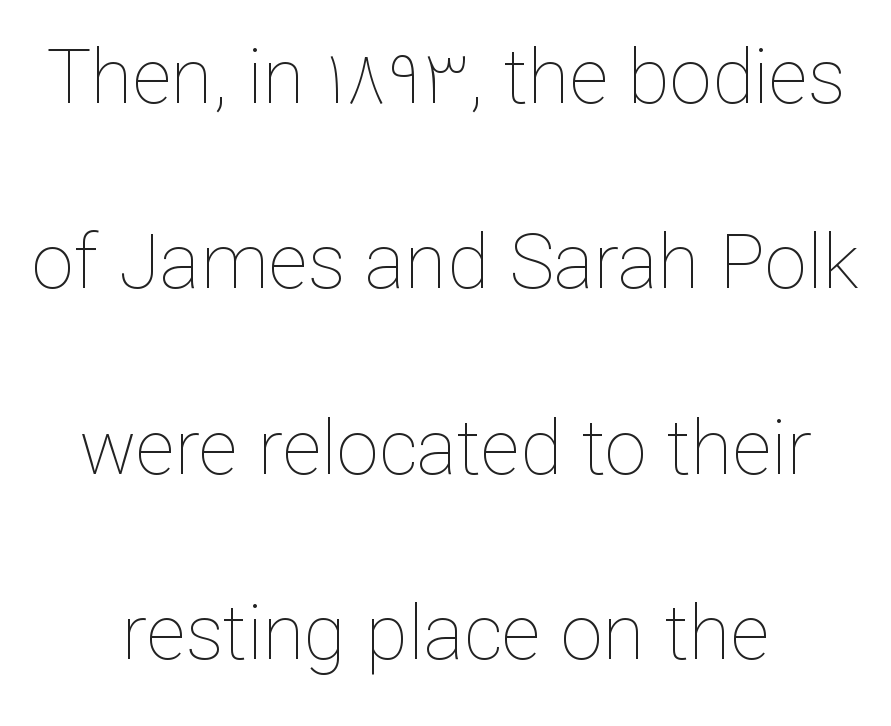
Each line is balanced around a shared central axis. Notice how the stems are strictly vertical — no italics here. Compared with typical body copy, the letter spacing here is the same. A typesetter would call this proportional, since set widths differ per character. This block would shrink considerably if given ordinary leading; it's expanded now. This is not heavy type; no bold has been used.
